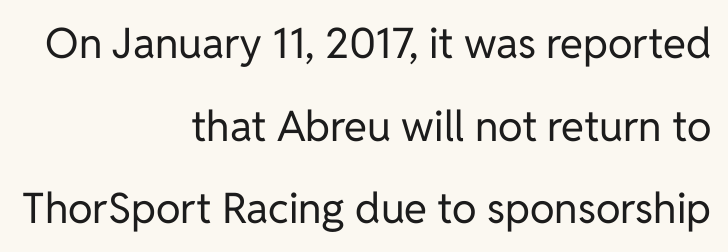
{"serif": "no", "italic": "no", "bold": "no", "weight": "regular", "width": "normal", "stroke_contrast": "low", "x_height": "medium", "monospaced": "no", "underline": "no", "align": "right", "line_spacing": "loose", "line_spacing_ratio": 1.97, "letter_spacing": "normal", "letter_spacing_em": 0.0, "glyph_px": 42}
